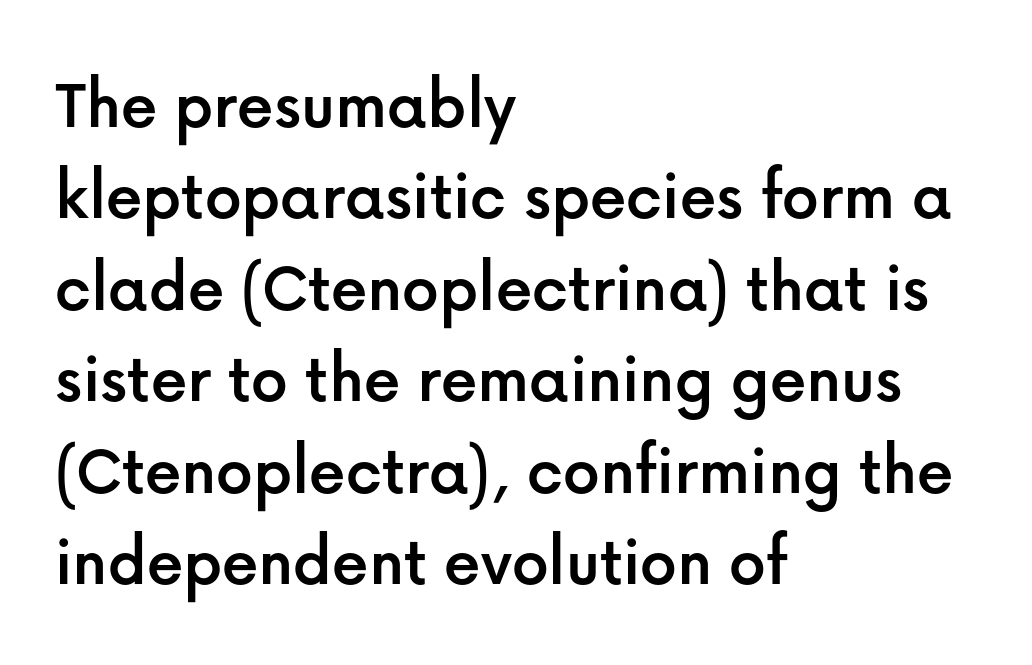
{"serif": "no", "italic": "no", "width": "normal", "stroke_contrast": "low", "x_height": "medium", "monospaced": "no", "underline": "no", "align": "left", "line_spacing": "normal", "line_spacing_ratio": 1.27, "letter_spacing": "normal", "letter_spacing_em": 0.0, "glyph_px": 72}
